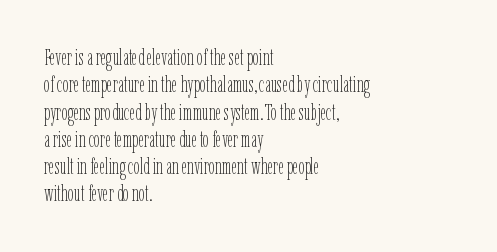
{"italic": "no", "bold": "no", "underline": "no", "align": "left", "line_spacing_ratio": 1.24, "letter_spacing": "normal", "letter_spacing_em": 0.0, "glyph_px": 22}
